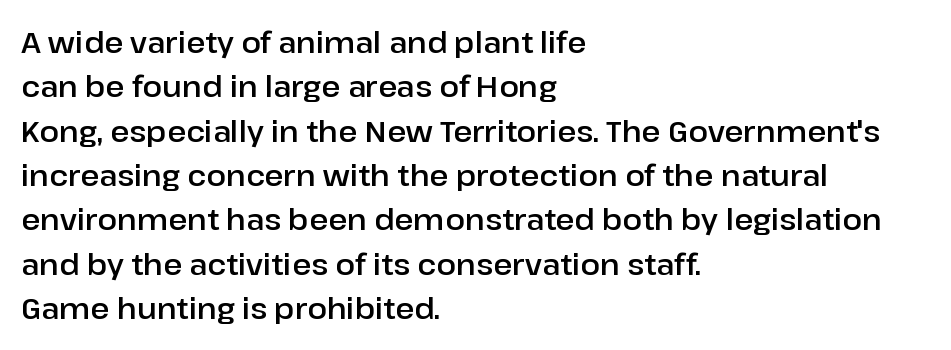
Q: Is the text italic (slanted)? A: No, it is upright.
Q: Is the typeface a serif or a sans-serif typeface? A: Sans-serif.
Q: Is the text underlined? A: No.
Q: How is the paragraph aligned? A: Left-aligned.
Q: Is the spacing between letters normal or unusually wide? A: Normal.
Q: Is the spacing between lines tight, normal or loose? A: Normal.
Q: Width (condensed, normal, or wide)? A: Normal.
Q: Stroke contrast? A: Low.
Q: x-height? A: Medium.
Q: Monospaced? A: No.
